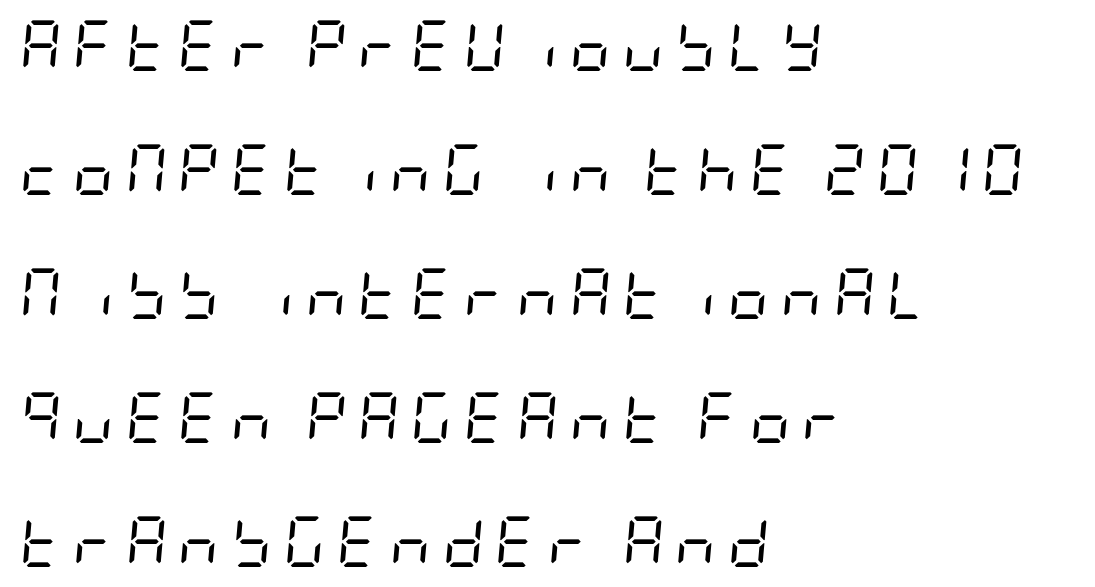
{"italic": "yes", "lean": "right", "slant_degrees": 5, "bold": "no", "weight": "regular", "width": "condensed", "stroke_contrast": "low", "x_height": "large", "underline": "no", "align": "left", "line_spacing": "loose", "line_spacing_ratio": 2.43, "letter_spacing": "wide", "letter_spacing_em": 0.22, "glyph_px": 51}
